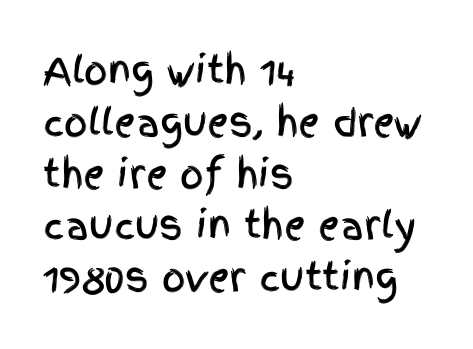
{"serif": "no", "italic": "no", "width": "condensed", "x_height": "large", "monospaced": "no", "underline": "no", "align": "left", "line_spacing": "normal", "line_spacing_ratio": 1.4, "letter_spacing": "normal", "letter_spacing_em": 0.0, "glyph_px": 37}
